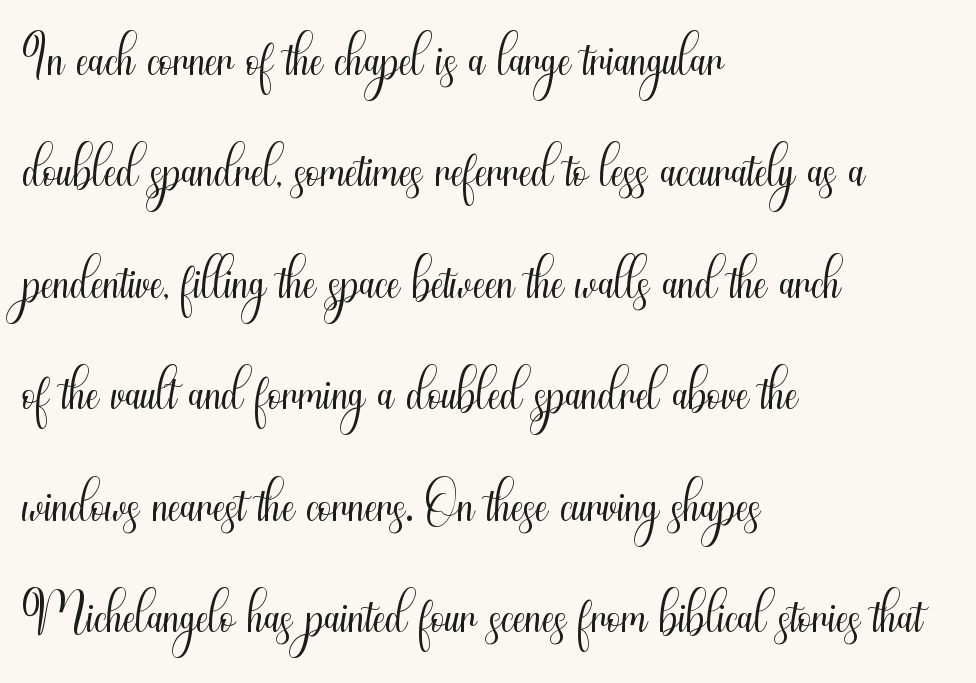
{"serif": "no", "bold": "no", "weight": "light", "width": "condensed", "stroke_contrast": "medium", "x_height": "small", "monospaced": "no", "underline": "no", "align": "left", "line_spacing": "normal", "line_spacing_ratio": 1.41, "letter_spacing": "normal", "letter_spacing_em": 0.0, "glyph_px": 79}
